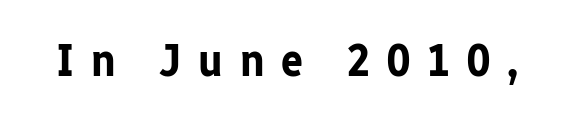
The image shows 46 px bold sans-serif type, upright; set unusually wide letter spacing (+0.37 em), not underlined; low stroke contrast and a medium x-height.
